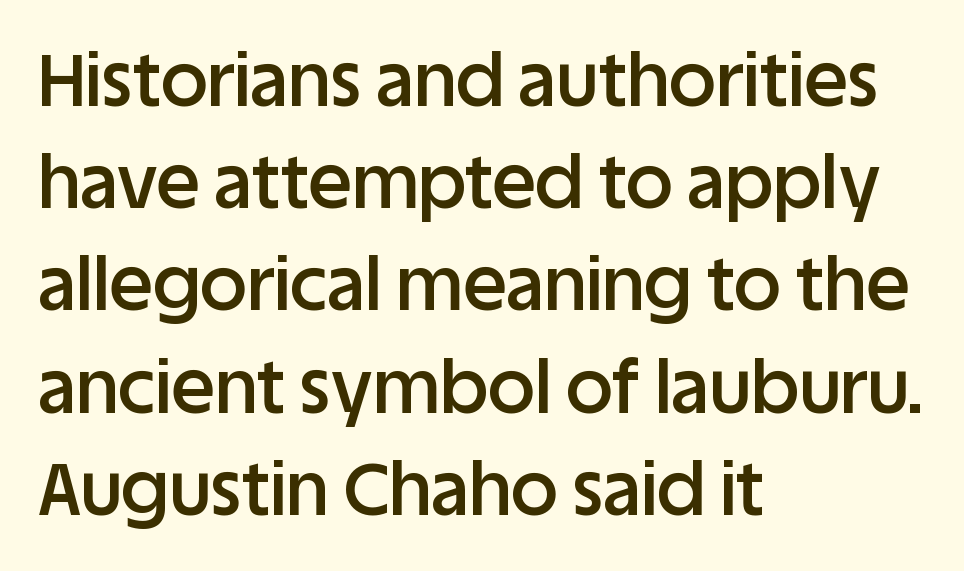
Q: Is the text bold? A: Semi-bold.
Q: Is the text italic (slanted)? A: No, it is upright.
Q: Is the typeface a serif or a sans-serif typeface? A: Sans-serif.
Q: Is the text underlined? A: No.
Q: How is the paragraph aligned? A: Left-aligned.
Q: Is the spacing between letters normal or unusually wide? A: Normal.
Q: Is the spacing between lines tight, normal or loose? A: Normal.
Q: Width (condensed, normal, or wide)? A: Normal.
Q: Stroke contrast? A: Low.
Q: x-height? A: Large.
Q: Monospaced? A: No.
